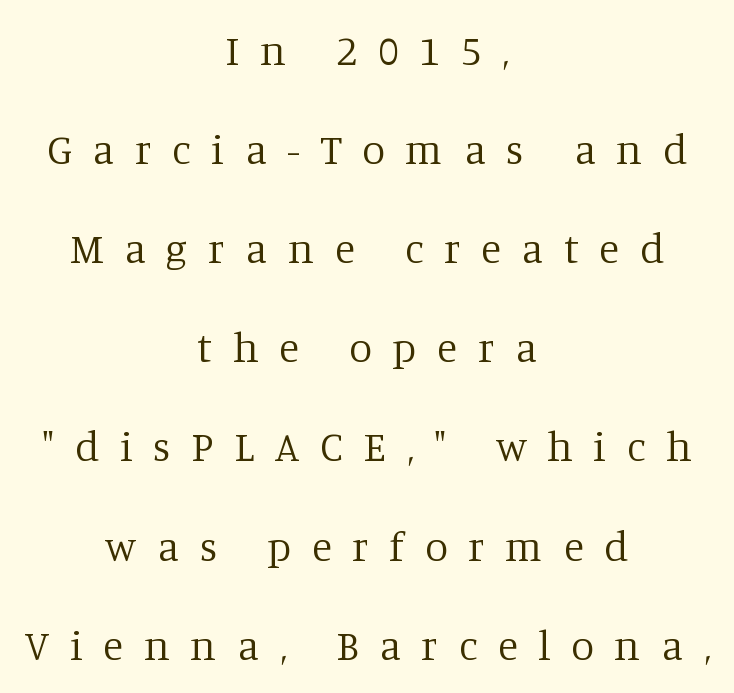
Looks like regular typesetting: each glyph gets only the width it needs. The text was rendered using a seriffed face with decorative stroke endings. This sample trades compactness for vertical openness between lines. Ordinary non-slanted type is in use.
